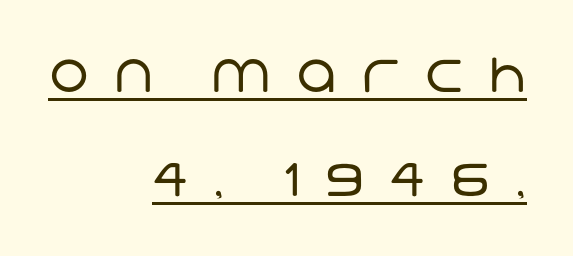
Proportional: the letters do not fall into vertical columns. Each line ends at the same right margin while the left side varies. The rendering uses the underline text-decoration. A typesetter would label this face a sans. Nothing heavy about these letters — not bold at all. The tracking jumps out immediately: characters are airy and widely separated.
